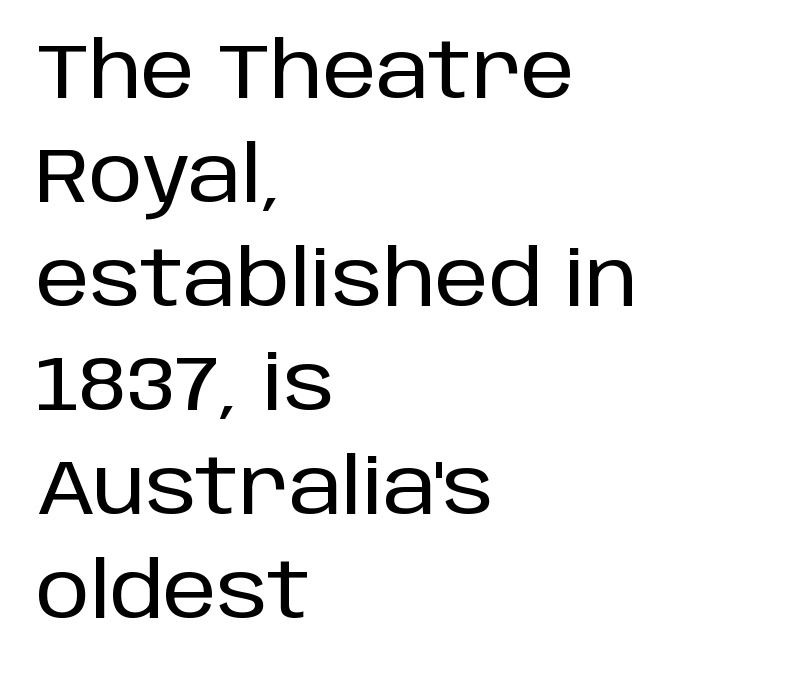
Posture: vertical. Horizontal alignment here is leftward, the default for most running prose. Here the glyphs are tracked normally, forming tight word shapes. The lines sit at an ordinary, default distance from one another. Font category for this specimen: sans-serif.
